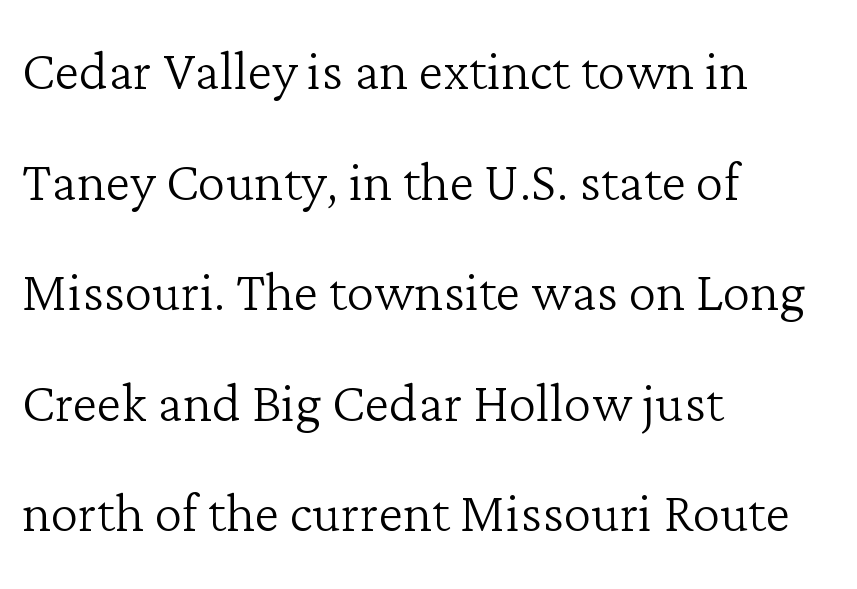
{"serif": "yes", "italic": "no", "bold": "no", "weight": "light", "width": "normal", "stroke_contrast": "low", "x_height": "medium", "monospaced": "no", "underline": "no", "align": "left", "line_spacing": "normal", "line_spacing_ratio": 1.58, "letter_spacing": "normal", "letter_spacing_em": 0.0, "glyph_px": 70}
